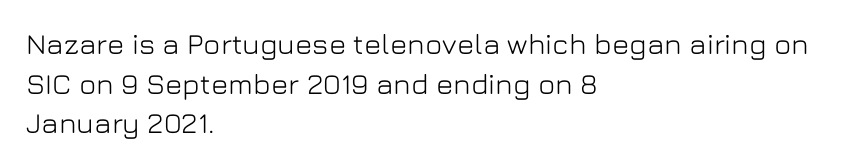
{"serif": "no", "italic": "no", "width": "normal", "stroke_contrast": "low", "x_height": "medium", "monospaced": "no", "underline": "no", "align": "left", "line_spacing": "normal", "line_spacing_ratio": 1.37, "letter_spacing": "normal", "letter_spacing_em": 0.0, "glyph_px": 29}
